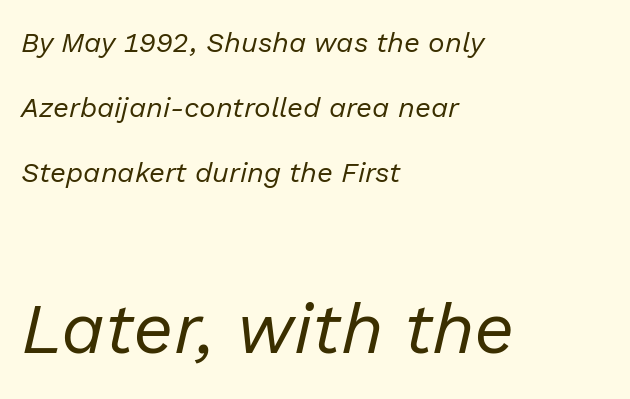
Q: Is the text bold? A: No.
Q: Is the text italic (slanted)? A: Yes, it leans right by about 13 degrees.
Q: Is the text underlined? A: No.
Q: How is the paragraph aligned? A: Left-aligned.
Q: Is the spacing between letters normal or unusually wide? A: Normal.
Q: Is the spacing between lines tight, normal or loose? A: Loose.
Q: Which block of text is set in a larger size, the first (top) or the second (bottom)? A: The second (bottom) one.
Q: Width (condensed, normal, or wide)? A: Normal.
Q: Stroke contrast? A: Low.
Q: x-height? A: Medium.
Q: Monospaced? A: No.
